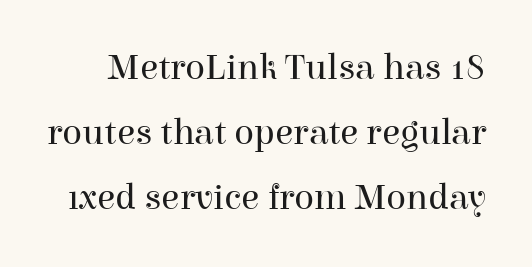
Observe the serifs anchoring each vertical stroke in this sample. Spacing between characters is what you'd get straight out of the box. The words here are not underlined. Every stem runs plumb, perpendicular to the baseline. Weight: regular or lighter. Looks like regular typesetting: each glyph gets only the width it needs.
